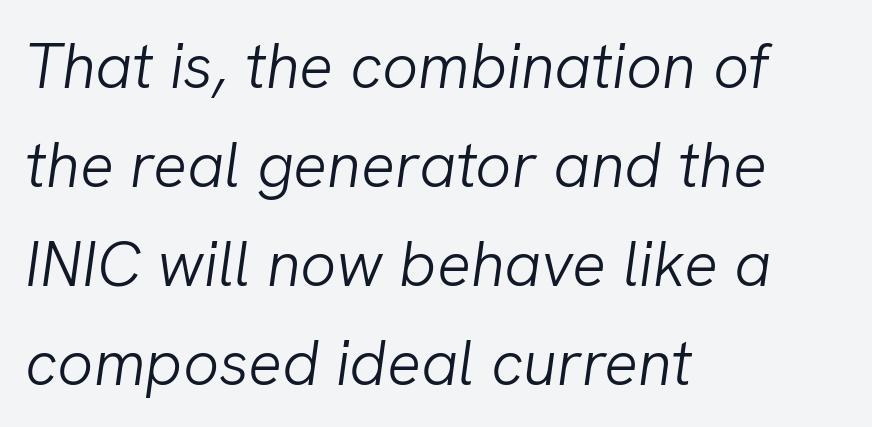
Q: Is the text bold? A: No.
Q: Is the text italic (slanted)? A: Yes, it leans right by about 8 degrees.
Q: Is the text underlined? A: No.
Q: How is the paragraph aligned? A: Left-aligned.
Q: Is the spacing between letters normal or unusually wide? A: Normal.
Q: Is the spacing between lines tight, normal or loose? A: Normal.
Q: Width (condensed, normal, or wide)? A: Normal.
Q: Stroke contrast? A: Low.
Q: x-height? A: Medium.
Q: Monospaced? A: No.
